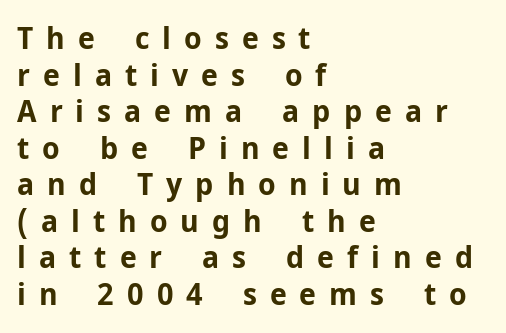
Q: Is the text bold? A: Yes.
Q: Is the text italic (slanted)? A: No, it is upright.
Q: Is the typeface a serif or a sans-serif typeface? A: Sans-serif.
Q: Is the text underlined? A: No.
Q: How is the paragraph aligned? A: Left-aligned.
Q: Is the spacing between letters normal or unusually wide? A: Unusually wide.
Q: Width (condensed, normal, or wide)? A: Normal.
Q: Stroke contrast? A: Low.
Q: x-height? A: Medium.
Q: Monospaced? A: No.
